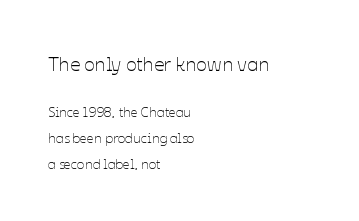
{"italic": "no", "bold": "no", "underline": "no", "align": "left", "line_spacing_ratio": 1.85, "letter_spacing": "normal", "letter_spacing_em": 0.0, "larger_block": "first", "size_ratio": 1.43, "glyph_px": 20}
